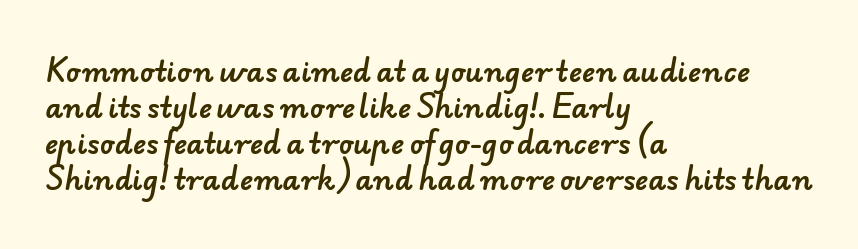
{"serif": "no", "width": "normal", "stroke_contrast": "low", "x_height": "small", "monospaced": "no", "underline": "no", "align": "left", "line_spacing": "normal", "line_spacing_ratio": 1.29, "letter_spacing": "normal", "letter_spacing_em": 0.0, "glyph_px": 28}
